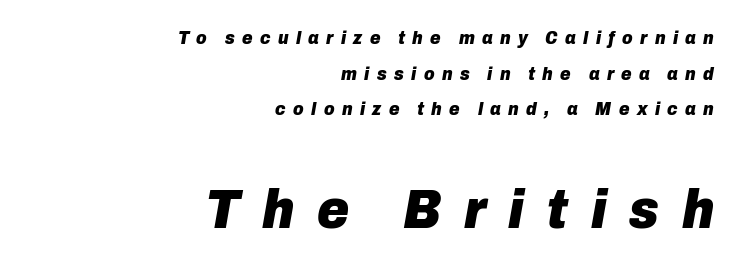
Nobody drew a line under any word here. Tracking value appears strongly positive — letters spread wide. If you measured baseline to baseline, you'd find a long distance. When letters slant like this, we call the style italic. The typesetter chose a ragged-left arrangement here.
